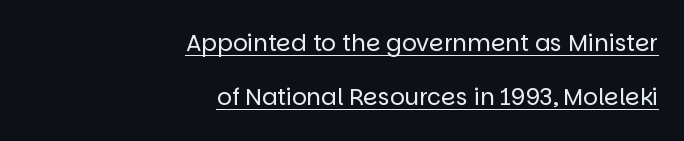
Q: Is the text bold? A: No.
Q: Is the text italic (slanted)? A: No, it is upright.
Q: Is the text underlined? A: Yes.
Q: How is the paragraph aligned? A: Right-aligned.
Q: Is the spacing between letters normal or unusually wide? A: Normal.
Q: Is the spacing between lines tight, normal or loose? A: Loose.
